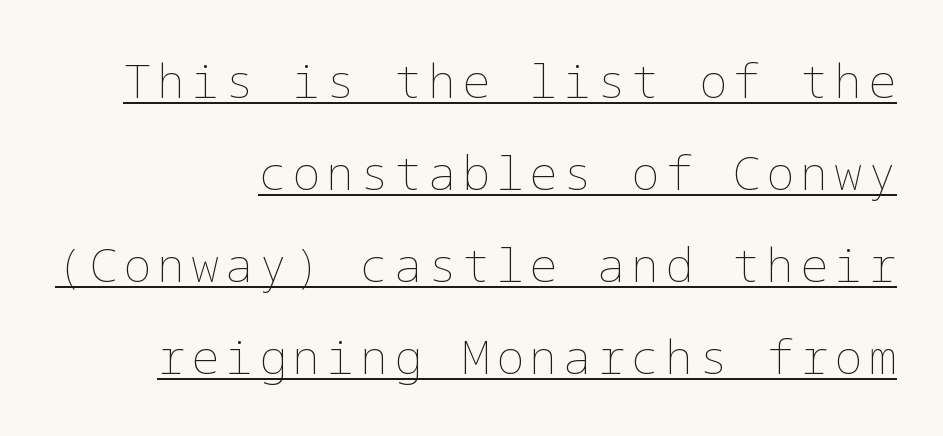
Q: Is the text bold? A: No.
Q: Is the text italic (slanted)? A: No, it is upright.
Q: Is the text underlined? A: Yes.
Q: How is the paragraph aligned? A: Right-aligned.
Q: Is the spacing between lines tight, normal or loose? A: Loose.
Q: Width (condensed, normal, or wide)? A: Normal.
Q: Stroke contrast? A: Low.
Q: x-height? A: Medium.
